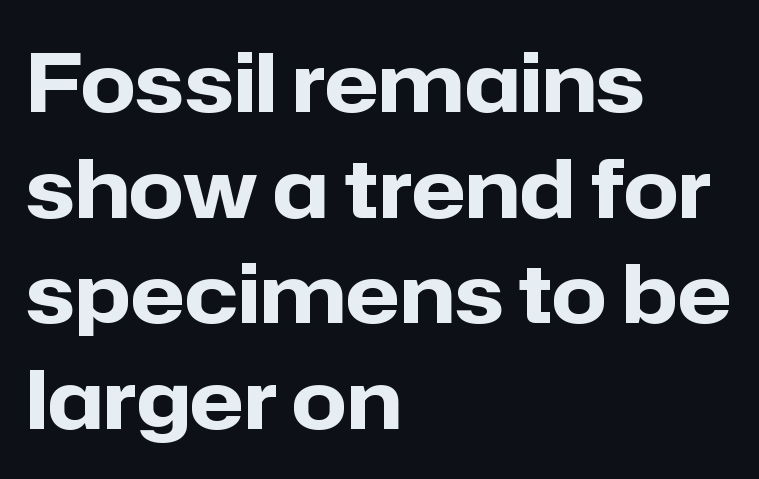
Plain, unruled lines of type. No feet cap the strokes, marking this as sans-serif type. As a designer I'd log this as weight 700, bold. Layout note: lines flush left.
